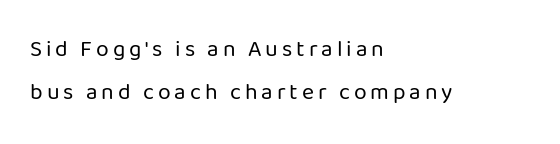
The image shows 23 px text type, upright; set left-aligned, line spacing 1.89x, not underlined.
